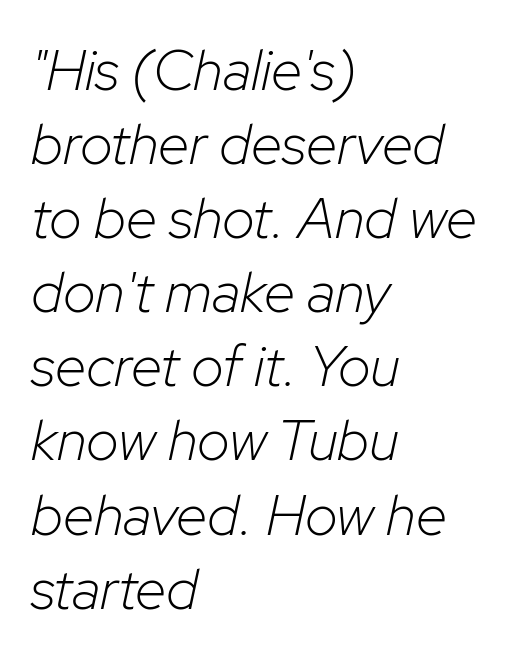
The image shows 57 px light type, italic (leaning right); set left-aligned, normal line spacing (1.3x), normal letter spacing, not underlined; low stroke contrast and a medium x-height.
